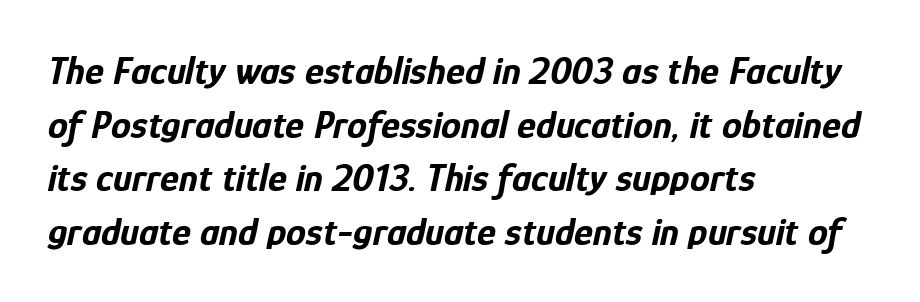
Is the block centered? No — it sits flush against the left margin. When letters slant like this, we call the style italic. Do the characters align in a grid? No, the font is proportional. You could call the tracking neutral — neither tight nor loose. How heavy is the stroke? Heavy — this is a bold. The space beneath each line is pristine and unruled.
